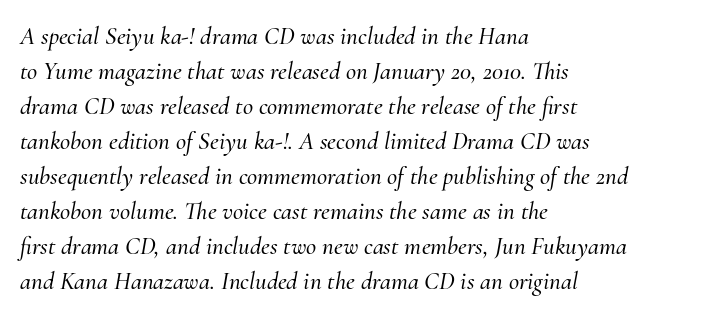
Summary of vertical rhythm: regular, with standard interline spacing. These lines were composed using italics. Spacing between characters is what you'd get straight out of the box. Glance below the letters and you will spot only blank space. Line beginnings align vertically; line endings do not.
